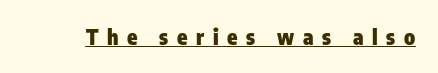
Q: Is the text bold? A: Yes.
Q: Is the text italic (slanted)? A: No, it is upright.
Q: Is the text underlined? A: Yes.
Q: Is the spacing between letters normal or unusually wide? A: Unusually wide.
